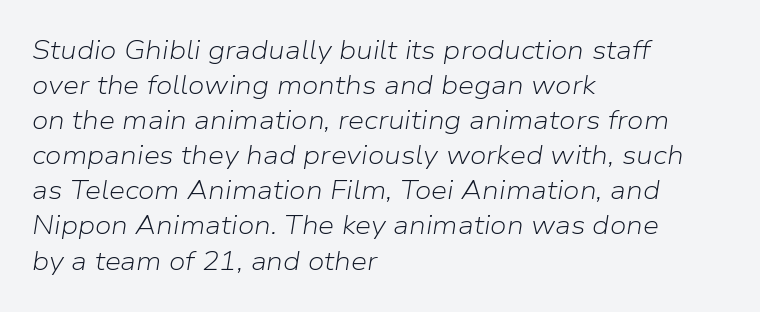
These lines keep a tight, regular rhythm from letter to letter. The face used here has a pronounced slope to its letters. Honestly, the row spacing looks completely unremarkable. Words float on clear page, feet unadorned. The compositor pushed each line to the left boundary.
